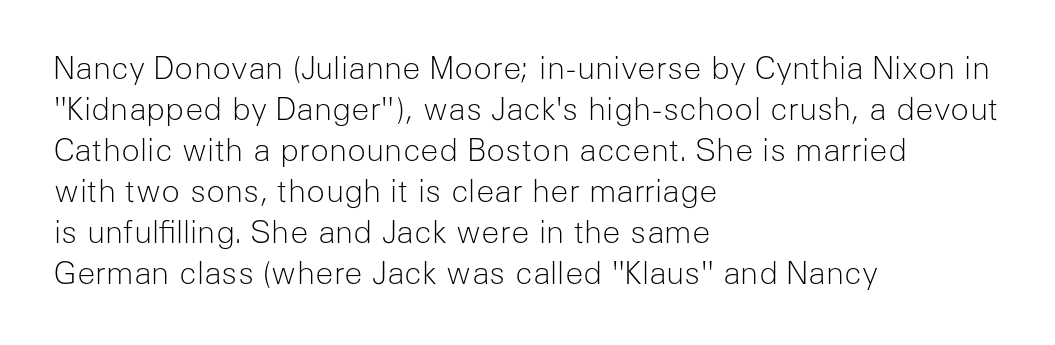
The image shows 31 px light sans-serif type, upright; set left-aligned, normal line spacing (1.32x), normal letter spacing, not underlined; low stroke contrast and a medium x-height.
